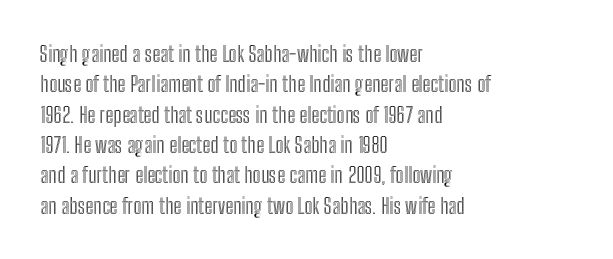
{"italic": "no", "underline": "no", "align": "left", "line_spacing": "normal", "line_spacing_ratio": 1.38, "letter_spacing": "normal", "letter_spacing_em": 0.0, "glyph_px": 22}
